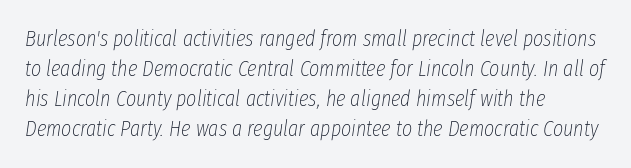
Decoration check: the copy has no underline. Weight: not bold — regular or lighter. This sample uses plain, unmodified letter spacing. A typesetter would mark this as italic.
